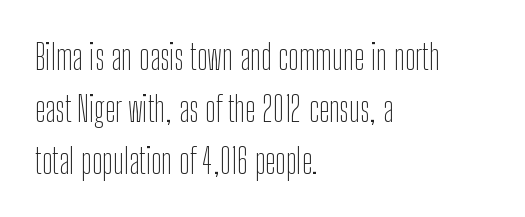
{"serif": "no", "italic": "no", "bold": "no", "weight": "thin", "width": "condensed", "stroke_contrast": "low", "x_height": "medium", "monospaced": "no", "underline": "no", "align": "left", "line_spacing": "normal", "line_spacing_ratio": 1.48, "letter_spacing": "normal", "letter_spacing_em": 0.0, "glyph_px": 35}
